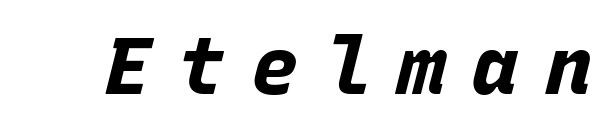
{"italic": "yes", "lean": "right", "slant_degrees": 15, "bold": "yes", "weight": "bold", "width": "normal", "stroke_contrast": "low", "x_height": "large", "monospaced": "yes", "underline": "no", "letter_spacing": "wide", "letter_spacing_em": 0.33, "glyph_px": 79}
